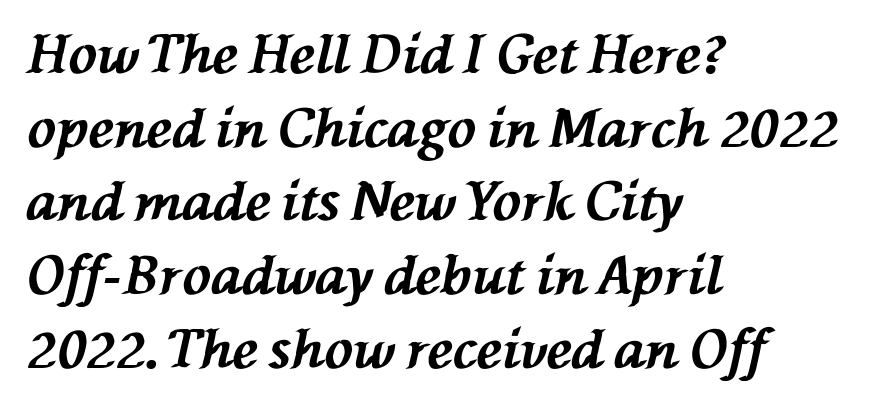
The image shows 53 px bold type, italic (leaning left); set left-aligned, normal line spacing (1.39x), normal letter spacing, not underlined; medium stroke contrast and a medium x-height.
